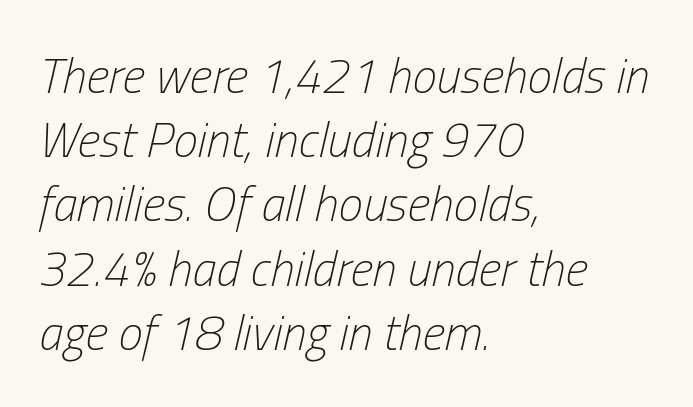
A classic flush-left, rag-right setting is used for this passage. Note the varied advance widths — an 'i' is clearly narrower than an 'm'. No heavy texture on the line: the type isn't bold. The tracking reads as untouched default to a designer's eye.
